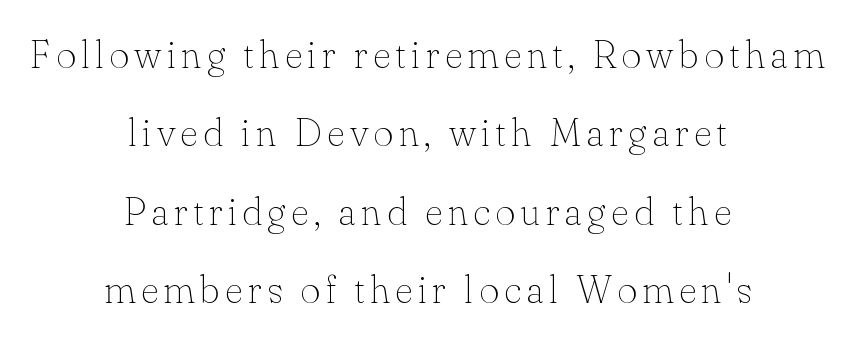
Each letter keeps its own natural width here, so spacing adapts to shape. The text was rendered using a seriffed face with decorative stroke endings. Designer's note — italics off, roman on. Leading: increased. The zone under the glyphs is completely vacant. Reading down the block, each line starts at a different indent, mirrored at its end.
